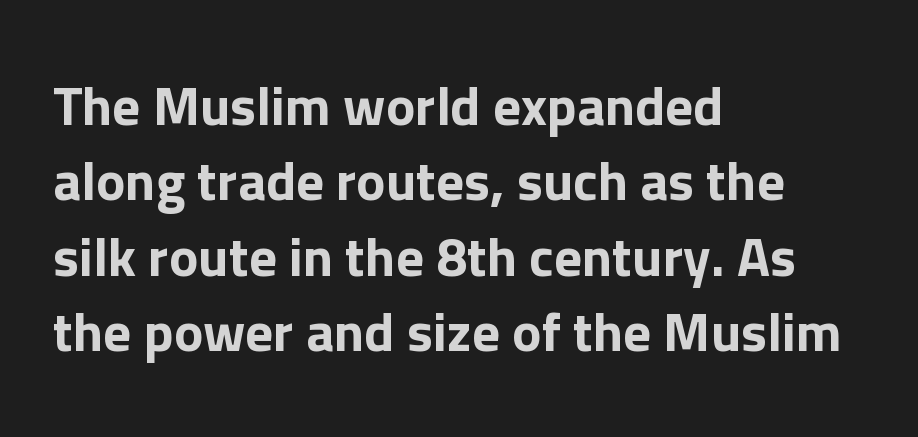
The image shows 55 px sans-serif type, upright; set left-aligned, normal line spacing (1.37x), normal letter spacing, not underlined; low stroke contrast and a medium x-height.
